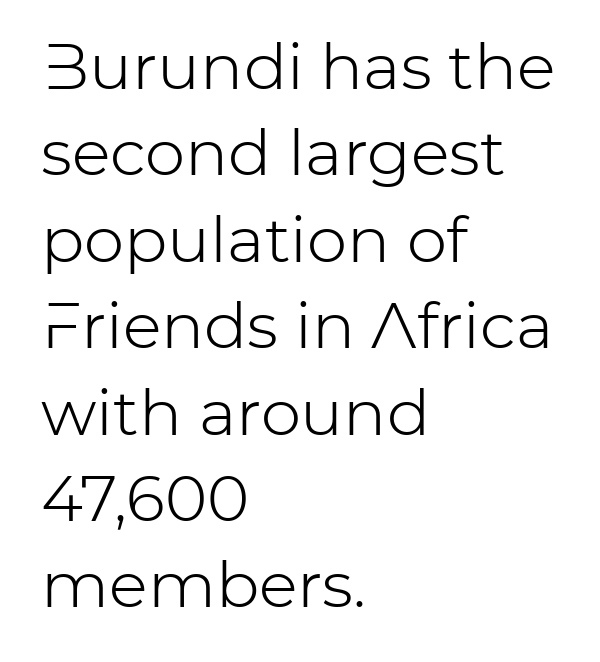
Q: Is the text bold? A: No.
Q: Is the text italic (slanted)? A: No, it is upright.
Q: Is the typeface a serif or a sans-serif typeface? A: Sans-serif.
Q: Is the text underlined? A: No.
Q: How is the paragraph aligned? A: Left-aligned.
Q: Is the spacing between letters normal or unusually wide? A: Normal.
Q: Is the spacing between lines tight, normal or loose? A: Normal.
Q: Width (condensed, normal, or wide)? A: Normal.
Q: Stroke contrast? A: Low.
Q: x-height? A: Medium.
Q: Monospaced? A: No.
